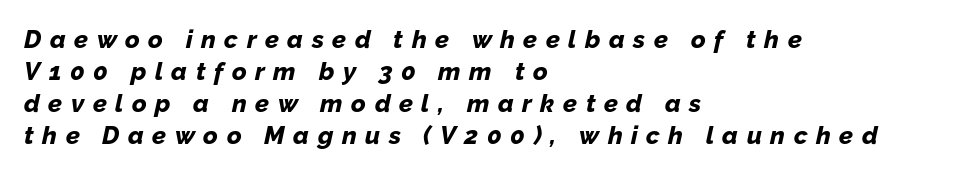
Q: Is the text bold? A: Yes.
Q: Is the text italic (slanted)? A: Yes, it leans right by about 12 degrees.
Q: Is the text underlined? A: No.
Q: How is the paragraph aligned? A: Left-aligned.
Q: Is the spacing between letters normal or unusually wide? A: Unusually wide.
Q: Is the spacing between lines tight, normal or loose? A: Normal.
